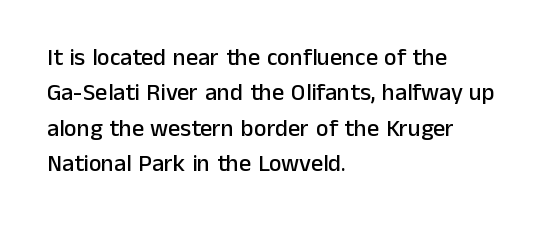
{"italic": "no", "underline": "no", "align": "left", "line_spacing": "normal", "line_spacing_ratio": 1.47, "letter_spacing": "normal", "letter_spacing_em": 0.0, "glyph_px": 24}
